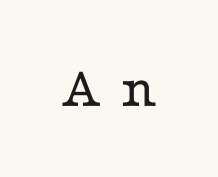
The image shows 60 px regular-weight, wide serif type, upright; set unusually wide letter spacing (+0.34 em), not underlined; low stroke contrast and a medium x-height.
